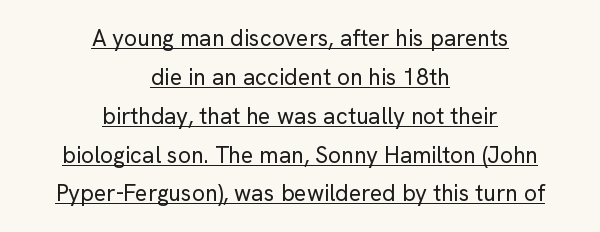
If you drew a line through each stem, it would be perfectly vertical. Glyph-to-glyph distance matches everyday printed text. The vertical gap from one line to the next is medium. The cut favours lightness, reaching ordinary text weight at its darkest. Glance below the letters and you will spot a drawn line. This sample is center-justified, so both line endings float freely.
